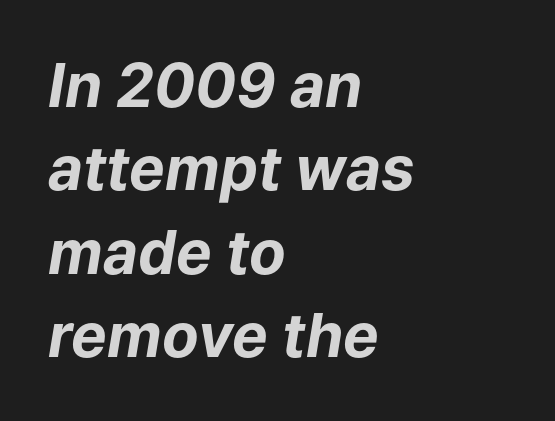
Beneath every word, the page is bare. You'd pick this weight for a headline — it's a proper bold. Which margin do the lines hug? The left one — the right edge is uneven. Students, observe: this is what conventionally led text looks like.
